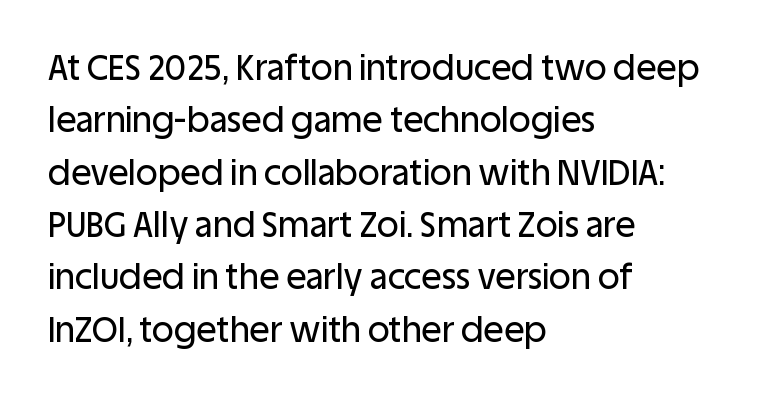
Note the varied advance widths — an 'i' is clearly narrower than an 'm'. The lettering holds an erect, upright posture throughout. Nobody drew a line under any word here. In terms of leading, this rendering sits right in the middle.
